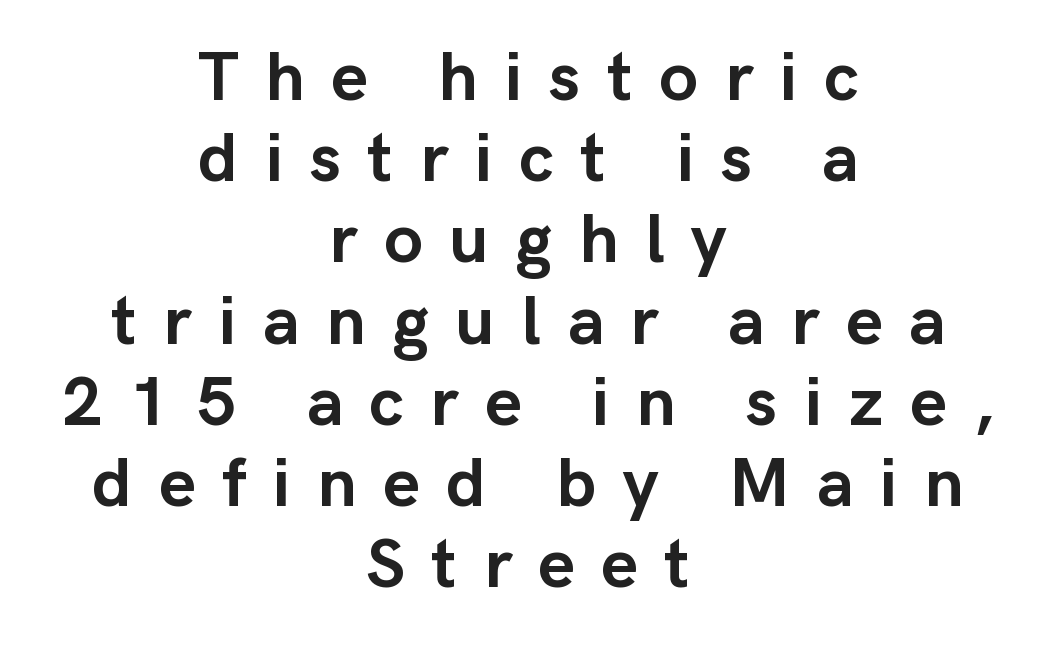
Looks like regular typesetting: each glyph gets only the width it needs. Look at the bottom of the vertical strokes: they stop flat, with no serifs. This sample is center-justified, so both line endings float freely. The tracking reads as deliberately expanded to a designer's eye. It's the straight-up-and-down kind of type. Each row of text sits above clean, open space.
